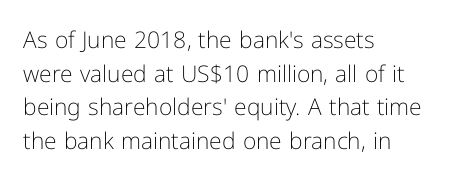
The image shows 23 px text type, upright; set left-aligned, normal line spacing (1.46x), normal letter spacing, not underlined.
